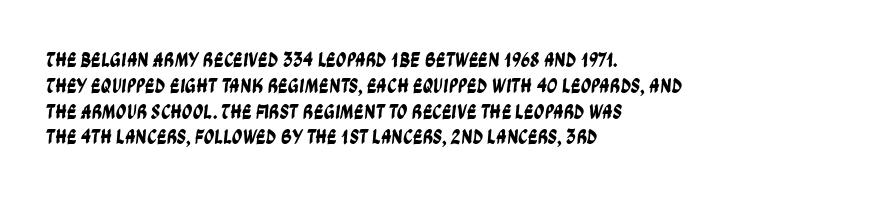
Q: Is the text underlined? A: No.
Q: How is the paragraph aligned? A: Left-aligned.
Q: Is the spacing between letters normal or unusually wide? A: Normal.
